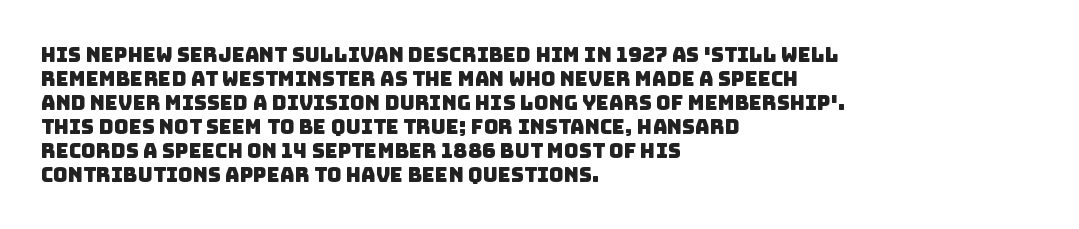
Has an underline been added? It has not. The compositor pushed each line to the left boundary. No extra tracking has been applied to these lines.
